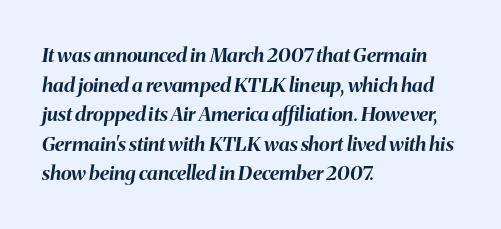
Q: Is the text bold? A: Yes.
Q: Is the text italic (slanted)? A: Yes, it leans right by about 8 degrees.
Q: Is the text underlined? A: No.
Q: How is the paragraph aligned? A: Left-aligned.
Q: Is the spacing between letters normal or unusually wide? A: Normal.
Q: Is the spacing between lines tight, normal or loose? A: Normal.
